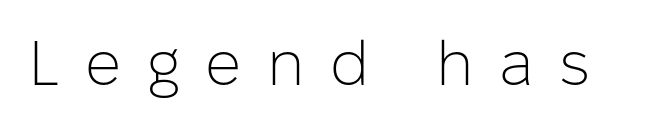
{"serif": "no", "italic": "no", "bold": "no", "weight": "light", "width": "normal", "stroke_contrast": "low", "x_height": "medium", "monospaced": "no", "underline": "no", "letter_spacing": "wide", "letter_spacing_em": 0.4, "glyph_px": 63}
